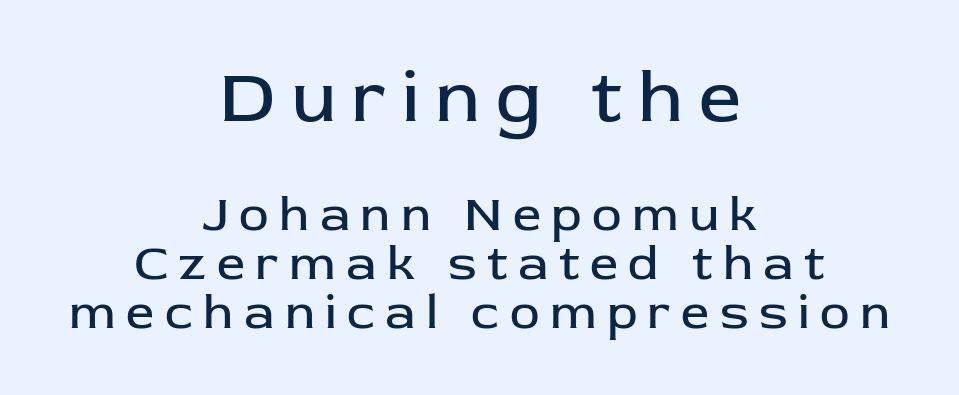
{"serif": "no", "italic": "no", "bold": "no", "weight": "regular", "width": "normal", "stroke_contrast": "low", "x_height": "medium", "monospaced": "no", "underline": "no", "align": "center", "line_spacing": "tight", "line_spacing_ratio": 0.98, "letter_spacing": "wide", "letter_spacing_em": 0.21, "larger_block": "first", "size_ratio": 1.5, "glyph_px": 75}
